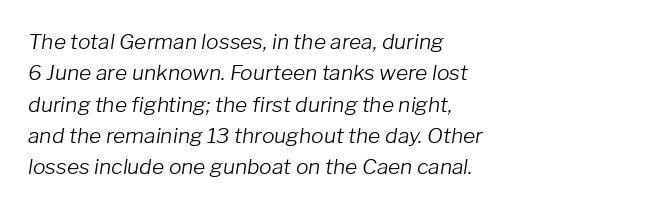
The image shows 21 px text type, italic (leaning right); set left-aligned, normal line spacing (1.49x), normal letter spacing, not underlined.
